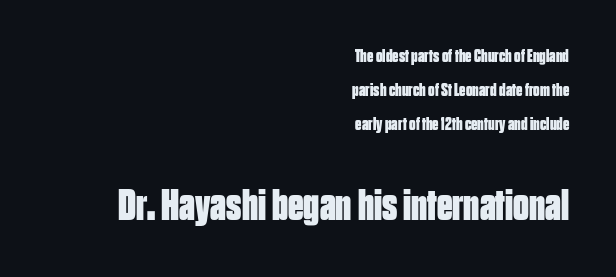
The image shows 44 px bold, condensed sans-serif type, upright; set right-aligned, line spacing 1.89x, normal letter spacing, not underlined; the second (bottom) block is 2.44x larger; low stroke contrast and a large x-height.
